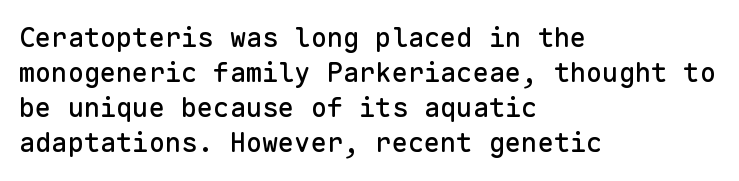
The image shows 27 px text type, upright; set left-aligned, normal line spacing (1.3x), normal letter spacing, not underlined.
